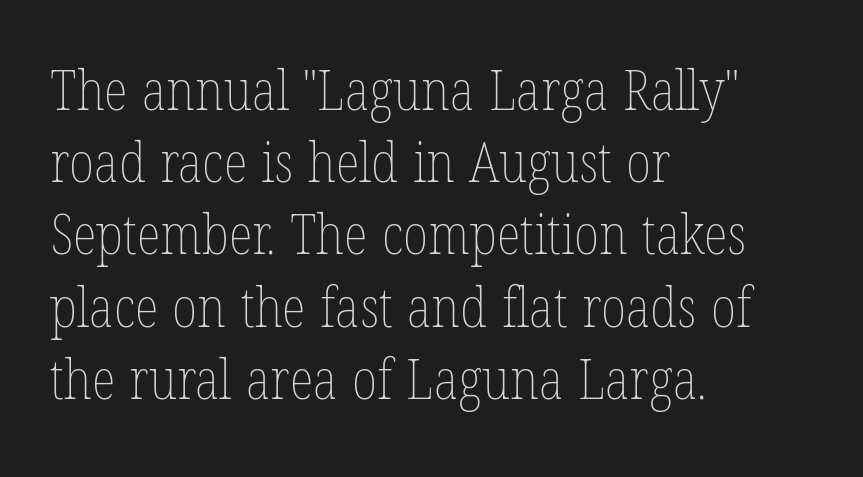
The image shows 56 px thin, condensed type, upright; set left-aligned, normal line spacing (1.29x), normal letter spacing, not underlined; low stroke contrast and a medium x-height.
